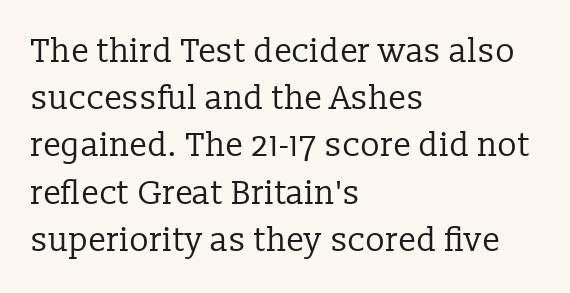
Q: Is the text bold? A: No.
Q: Is the text italic (slanted)? A: No, it is upright.
Q: Is the typeface a serif or a sans-serif typeface? A: Serif.
Q: Is the text underlined? A: No.
Q: How is the paragraph aligned? A: Left-aligned.
Q: Is the spacing between letters normal or unusually wide? A: Normal.
Q: Is the spacing between lines tight, normal or loose? A: Normal.
Q: Width (condensed, normal, or wide)? A: Normal.
Q: Stroke contrast? A: Low.
Q: x-height? A: Medium.
Q: Monospaced? A: No.
